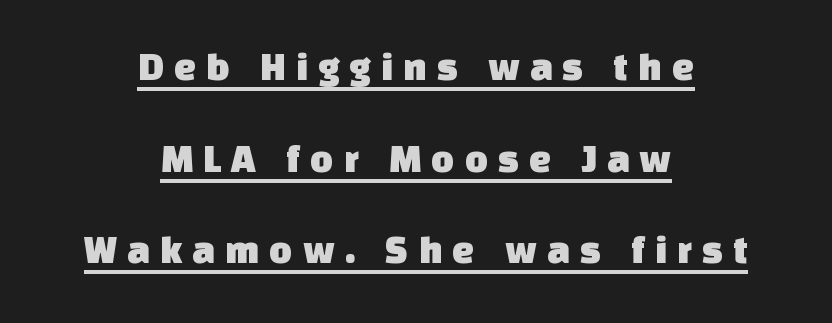
The image shows 40 px sans-serif type; set centered, loose line spacing (2.29x), unusually wide letter spacing (+0.25 em), underlined; low stroke contrast and a large x-height.
